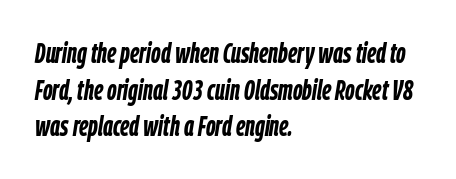
The whole block is typeset with a tilt. The strokes are fattened all the way to bold. The lines are quadded left. A normal amount of white space separates one row of letters from the next.
